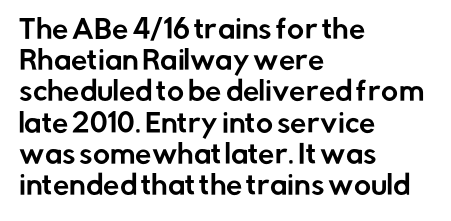
{"italic": "no", "underline": "no", "align": "left", "line_spacing_ratio": 1.2, "letter_spacing": "normal", "letter_spacing_em": 0.0, "glyph_px": 26}
